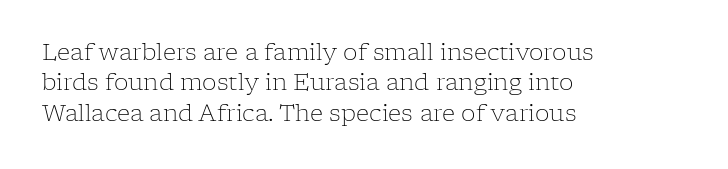
{"italic": "no", "bold": "no", "underline": "no", "align": "left", "line_spacing": "normal", "line_spacing_ratio": 1.32, "letter_spacing": "normal", "letter_spacing_em": 0.0, "glyph_px": 23}
